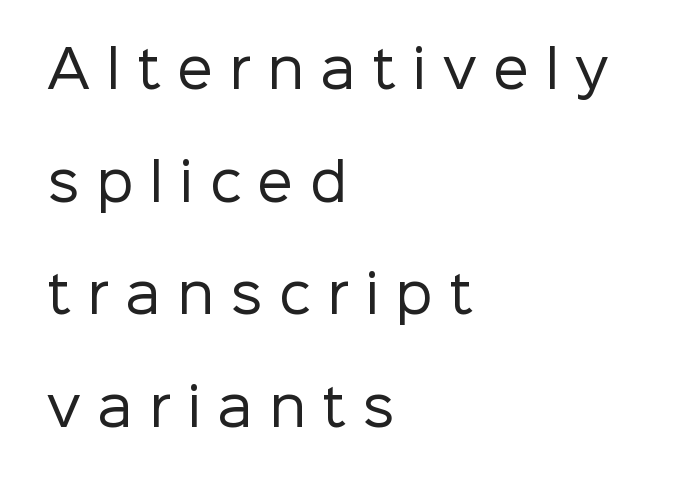
The image shows 51 px regular-weight sans-serif type, upright; set left-aligned, loose line spacing (2.21x), unusually wide letter spacing (+0.32 em), not underlined; low stroke contrast and a medium x-height.
